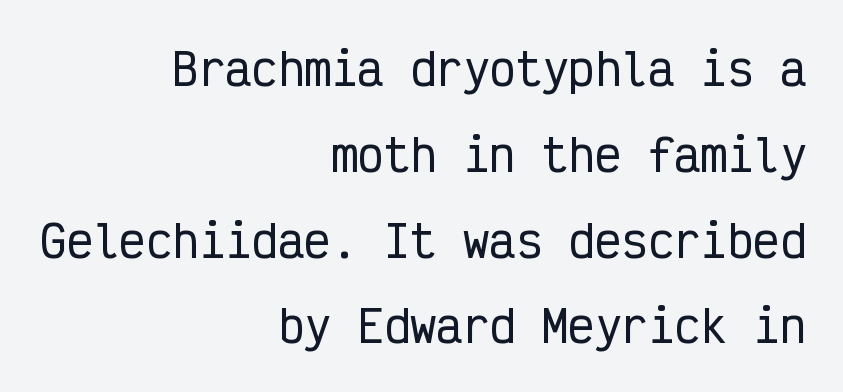
The image shows 44 px condensed sans-serif type, upright, monospaced; set right-aligned, loose line spacing (1.95x), normal letter spacing, not underlined; low stroke contrast and a medium x-height.
